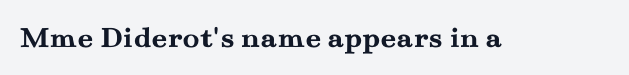
Q: Is the text bold? A: Yes.
Q: Is the text italic (slanted)? A: No, it is upright.
Q: Is the typeface a serif or a sans-serif typeface? A: Serif.
Q: Is the text underlined? A: No.
Q: Is the spacing between letters normal or unusually wide? A: Normal.
Q: Width (condensed, normal, or wide)? A: Wide.
Q: Stroke contrast? A: Medium.
Q: x-height? A: Small.
Q: Monospaced? A: No.
